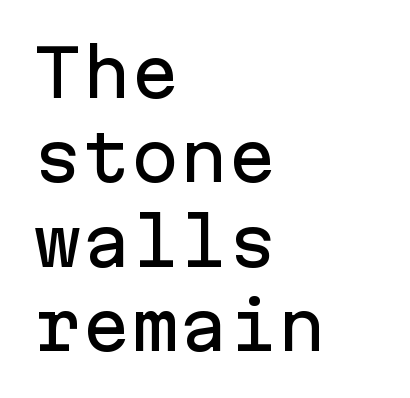
The image shows 65 px sans-serif type, upright, monospaced; set left-aligned, normal line spacing (1.3x), normal letter spacing, not underlined; low stroke contrast and a medium x-height.
